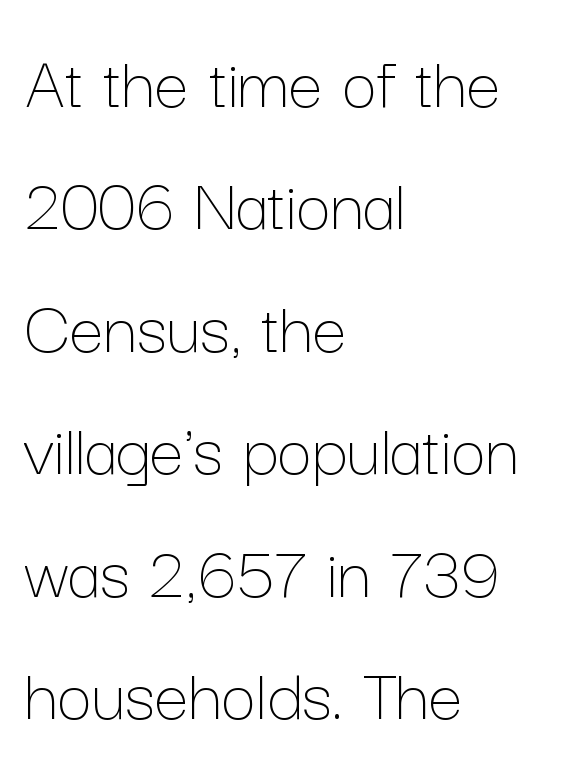
Proportional: the letters do not fall into vertical columns. The letters sit at their default tracking, neither squeezed nor spread. Ordinary non-slanted type is in use. Notice how the passage keeps a crisp vertical edge on the left only. The specimen omits any rule beneath the text block's lines. The line-height multiplier appears to be the usual default.
